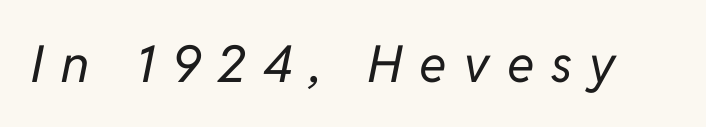
Q: Is the text bold? A: No.
Q: Is the text italic (slanted)? A: Yes, it leans right by about 11 degrees.
Q: Is the text underlined? A: No.
Q: Is the spacing between letters normal or unusually wide? A: Unusually wide.
Q: Width (condensed, normal, or wide)? A: Normal.
Q: Stroke contrast? A: Low.
Q: x-height? A: Medium.
Q: Monospaced? A: No.
